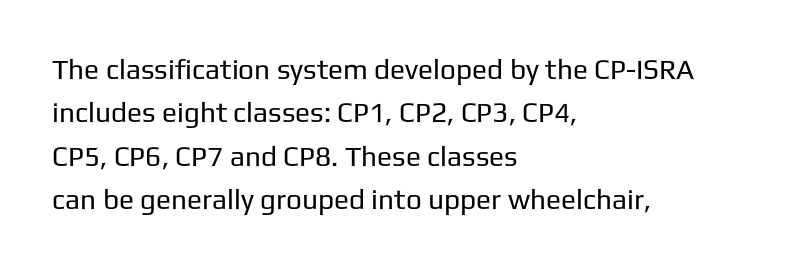
The characters are drawn with everyday or finer stroke widths. Teacher's note: observe the even left margin — that is flush-left alignment. Horizontal bands of white between lines are of average thickness. Unlike italic type, these characters show no tilt at all. Words float on clear page, feet unadorned. These lines are rendered in a variable-pitch font.
